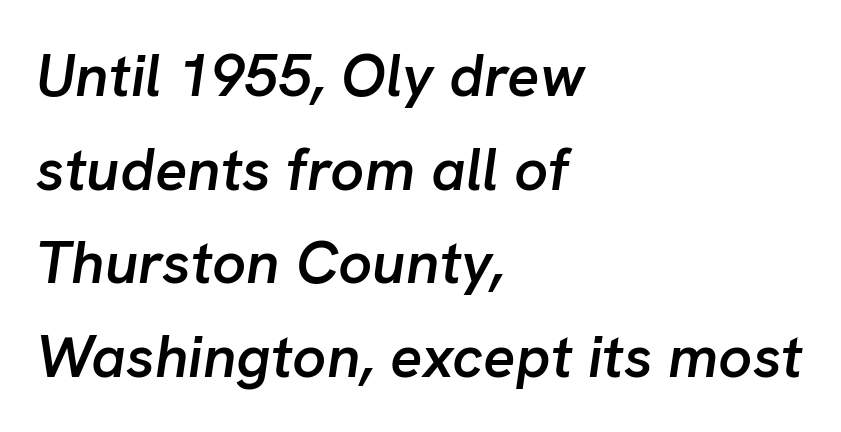
Q: Is the text bold? A: Semi-bold.
Q: Is the text italic (slanted)? A: Yes, it leans right by about 8 degrees.
Q: Is the text underlined? A: No.
Q: How is the paragraph aligned? A: Left-aligned.
Q: Is the spacing between letters normal or unusually wide? A: Normal.
Q: Is the spacing between lines tight, normal or loose? A: Normal.
Q: Width (condensed, normal, or wide)? A: Normal.
Q: Stroke contrast? A: Low.
Q: x-height? A: Medium.
Q: Monospaced? A: No.
